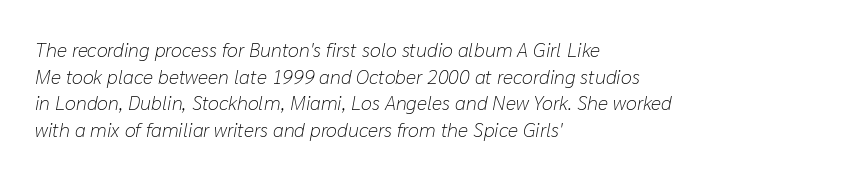
Caption: standard tracking, unaltered. The leading is moderate, giving the passage an even texture. The face looks like a standard text weight, possibly lighter. Emphasis-style slanted type is in use.
